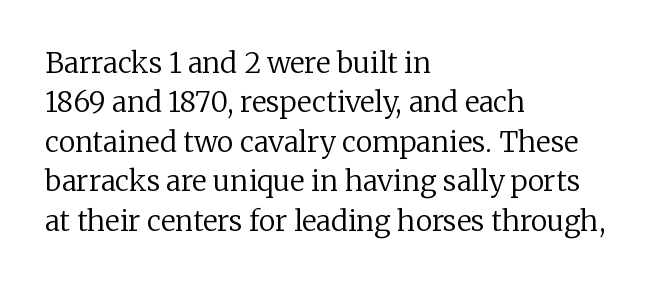
{"serif": "yes", "italic": "no", "bold": "no", "weight": "regular", "width": "normal", "stroke_contrast": "low", "x_height": "medium", "monospaced": "no", "underline": "no", "align": "left", "line_spacing": "normal", "line_spacing_ratio": 1.41, "letter_spacing": "normal", "letter_spacing_em": 0.0, "glyph_px": 28}
